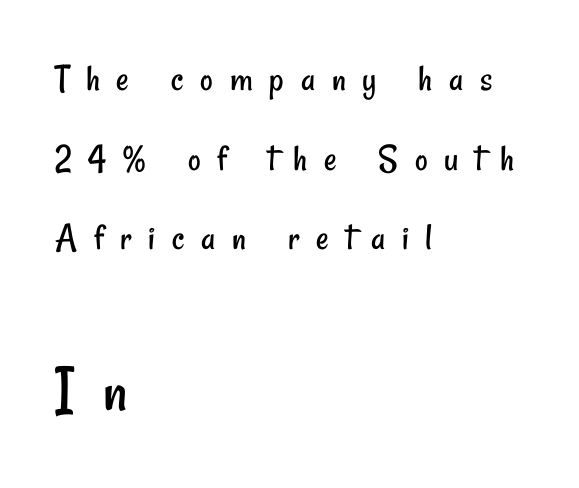
The image shows 68 px regular-weight, condensed sans-serif type; set left-aligned, loose line spacing (2.04x), unusually wide letter spacing (+0.43 em), not underlined; the second (bottom) block is 1.74x larger; low stroke contrast and a small x-height.
